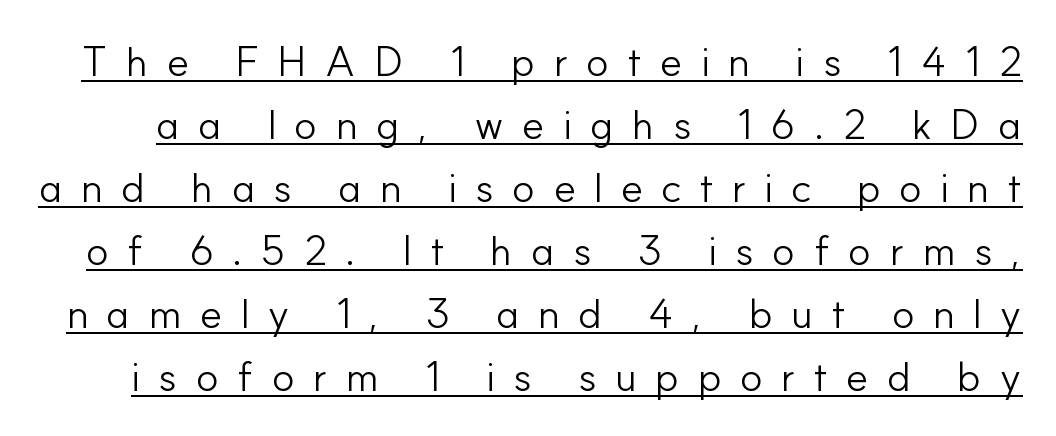
Q: Is the text bold? A: No.
Q: Is the text italic (slanted)? A: No, it is upright.
Q: Is the typeface a serif or a sans-serif typeface? A: Sans-serif.
Q: Is the text underlined? A: Yes.
Q: Is the spacing between letters normal or unusually wide? A: Unusually wide.
Q: Is the spacing between lines tight, normal or loose? A: Normal.
Q: Width (condensed, normal, or wide)? A: Normal.
Q: Stroke contrast? A: Low.
Q: x-height? A: Small.
Q: Monospaced? A: No.
